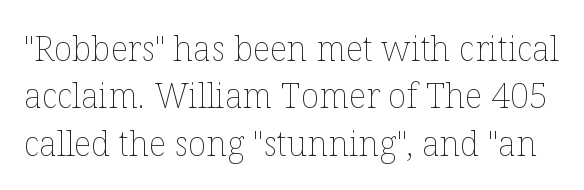
Q: Is the text bold? A: No.
Q: Is the text italic (slanted)? A: No, it is upright.
Q: Is the text underlined? A: No.
Q: Is the spacing between letters normal or unusually wide? A: Normal.
Q: Is the spacing between lines tight, normal or loose? A: Normal.
Q: Width (condensed, normal, or wide)? A: Normal.
Q: Stroke contrast? A: Low.
Q: x-height? A: Medium.
Q: Monospaced? A: No.
